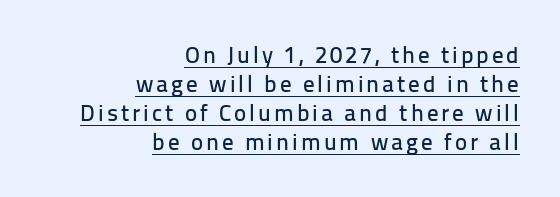
You can tell it's not italic because the verticals are truly vertical. The passage shown stacks its lines at a standard gap. All the whitespace from short lines collects on the left. The typesetter has applied underlining to the passage shown.
